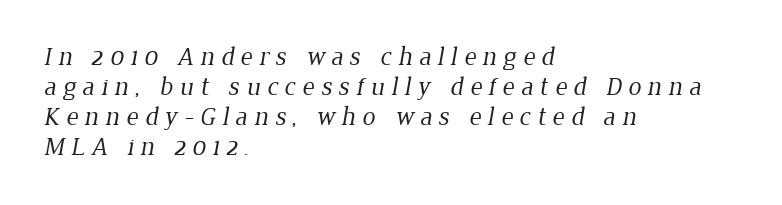
The image shows 26 px text type; set left-aligned, tight line spacing (1.15x), unusually wide letter spacing (+0.25 em), not underlined.
